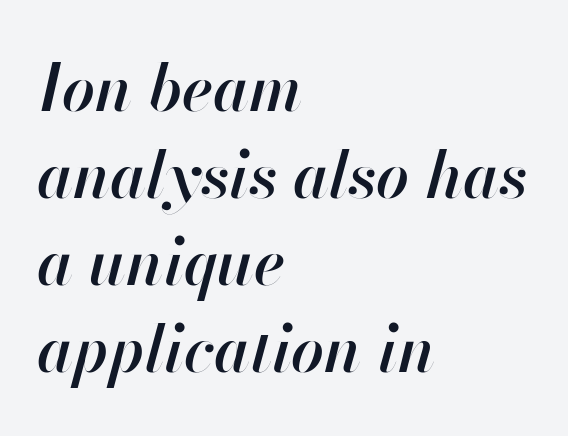
The image shows 65 px semibold type, italic (leaning right); set left-aligned, normal line spacing (1.34x), normal letter spacing, not underlined; high stroke contrast and a small x-height.
